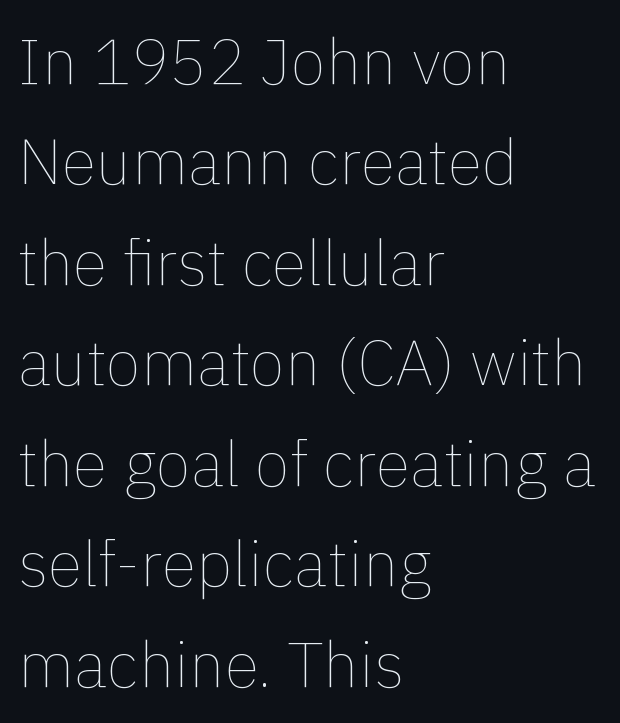
Notice how descenders clear the ascenders below comfortably — that's standard leading. Here the designer chose a conventional face with non-uniform glyph widths. Honestly, the letter spacing is just normal — you wouldn't notice it. A classic flush-left, rag-right setting is used for this passage. This is not heavy type; no bold has been used. No italicization has been applied; the sample stays upright.
